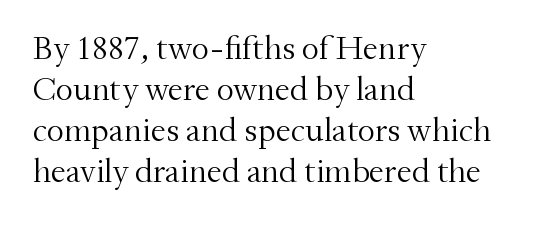
The image shows 34 px light serif type, upright; set left-aligned, line spacing 1.21x, normal letter spacing, not underlined; medium stroke contrast and a small x-height.
